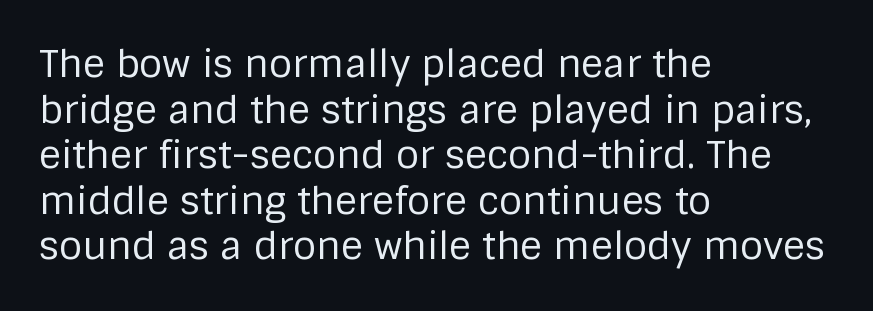
Q: Is the text bold? A: No.
Q: Is the text italic (slanted)? A: No, it is upright.
Q: Is the typeface a serif or a sans-serif typeface? A: Sans-serif.
Q: Is the text underlined? A: No.
Q: How is the paragraph aligned? A: Left-aligned.
Q: Is the spacing between letters normal or unusually wide? A: Normal.
Q: Width (condensed, normal, or wide)? A: Normal.
Q: Stroke contrast? A: Low.
Q: x-height? A: Large.
Q: Monospaced? A: No.
